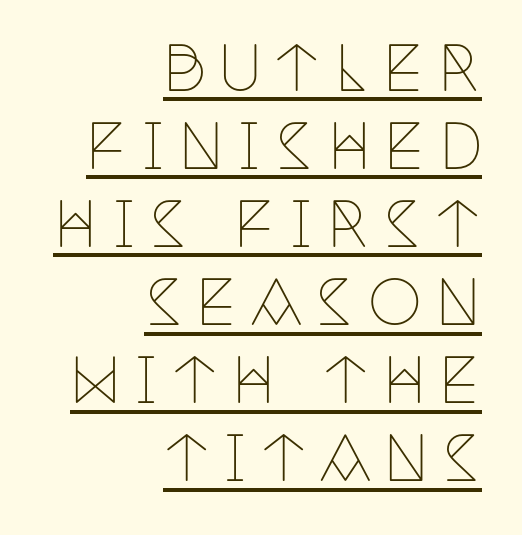
{"serif": "yes", "italic": "no", "bold": "no", "weight": "thin", "width": "condensed", "stroke_contrast": "low", "x_height": "large", "monospaced": "no", "underline": "yes", "align": "right", "line_spacing": "normal", "line_spacing_ratio": 1.28, "letter_spacing": "wide", "letter_spacing_em": 0.22, "glyph_px": 61}
